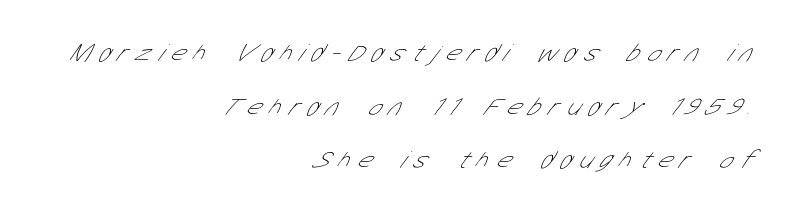
The image shows 25 px text type; set right-aligned, loose line spacing (2.15x), unusually wide letter spacing (+0.35 em), not underlined.
